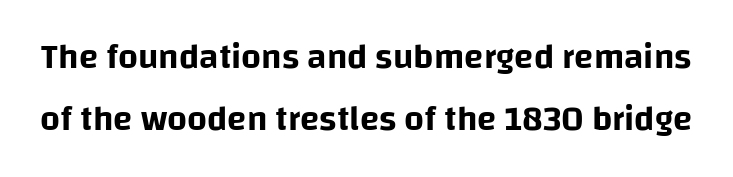
{"serif": "no", "italic": "no", "width": "normal", "stroke_contrast": "low", "x_height": "large", "monospaced": "no", "underline": "no", "line_spacing_ratio": 1.77, "letter_spacing": "normal", "letter_spacing_em": 0.0, "glyph_px": 35}
